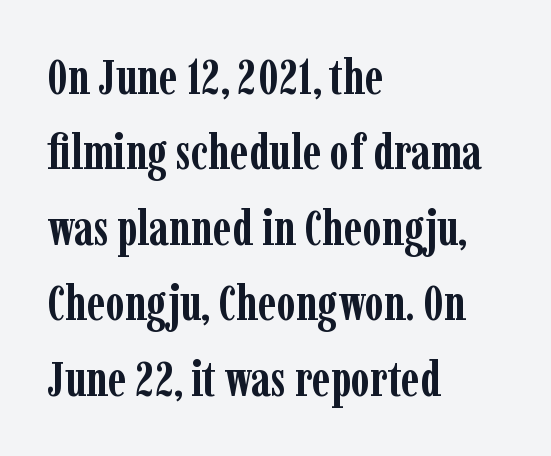
{"serif": "yes", "italic": "no", "bold": "yes", "weight": "semibold", "width": "condensed", "stroke_contrast": "low", "x_height": "medium", "monospaced": "no", "underline": "no", "align": "left", "line_spacing": "normal", "line_spacing_ratio": 1.54, "letter_spacing": "normal", "letter_spacing_em": 0.0, "glyph_px": 49}
